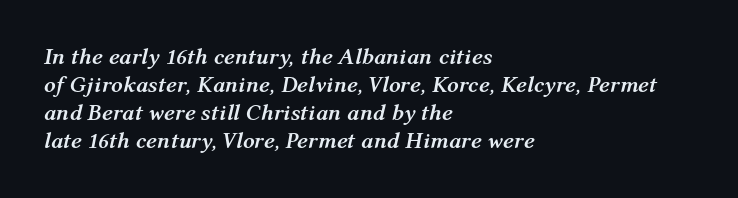
Caption: bold face, heavy strokes. Quick note: italic. The area under the type is left untouched. These lines stack with their left ends in a neat column. This sample uses plain, unmodified letter spacing.
